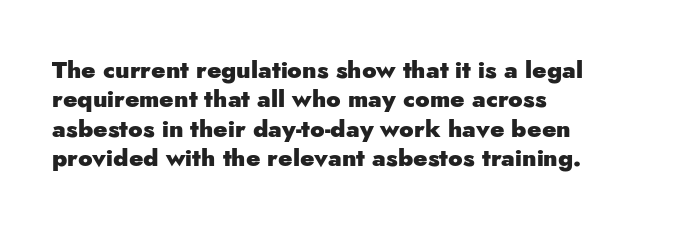
Check the space under the baseline: it is left empty. Words appear dense and cohesive because spacing is normal. Summary of weight: heavy, a full bold. Caption: multi-line text, flush left, ragged right.
